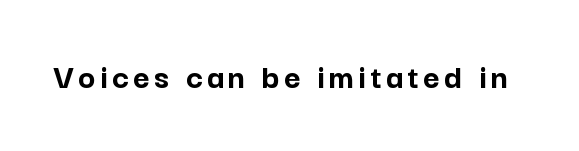
Font category for this specimen: sans-serif. The space directly below the letters is spotless. Is this a fixed-width face? No — the glyphs have proportional, varying widths. Plenty of ink on the page — the face is bold.
